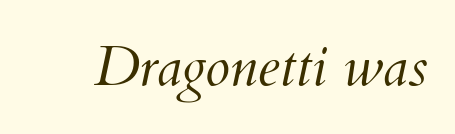
Think of a printed novel: that variable character pitch is what you see here. The letterforms sit shoulder to shoulder at normal distance. Stem width sits at or under what a default text font uses. Emphasis-style slanted type is in use. Lines of text with bare space underneath.
